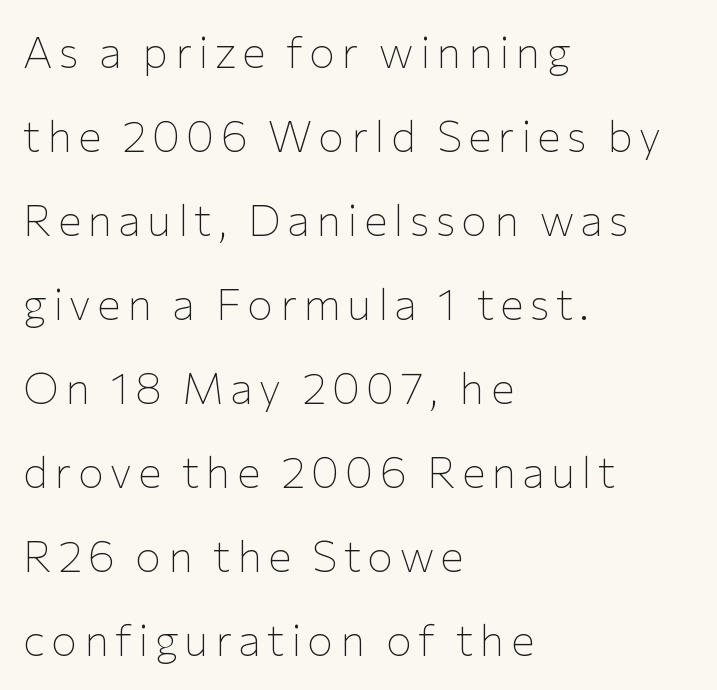
Bold? No — there's no thickening of the strokes. Unlike a traditional serif, this face leaves its strokes unadorned. The letters advance in unequal steps, a hallmark of proportional type. Teacher's note: observe the even left margin — that is flush-left alignment. When letters stand straight like this, we call the style roman or upright. Rule under the text: the space is simply empty.
